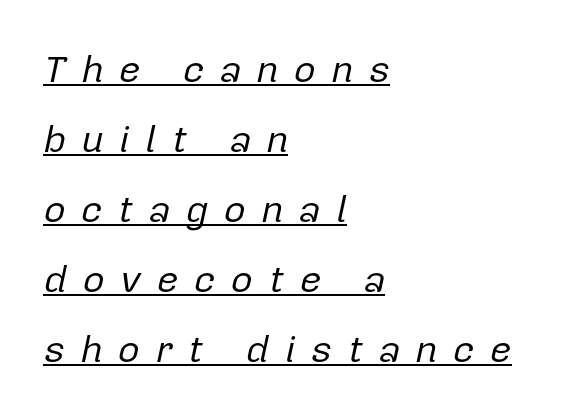
Q: Is the text bold? A: No.
Q: Is the text italic (slanted)? A: Yes, it leans right by about 12 degrees.
Q: Is the text underlined? A: Yes.
Q: How is the paragraph aligned? A: Left-aligned.
Q: Is the spacing between letters normal or unusually wide? A: Unusually wide.
Q: Width (condensed, normal, or wide)? A: Normal.
Q: Stroke contrast? A: Low.
Q: x-height? A: Medium.
Q: Monospaced? A: No.
